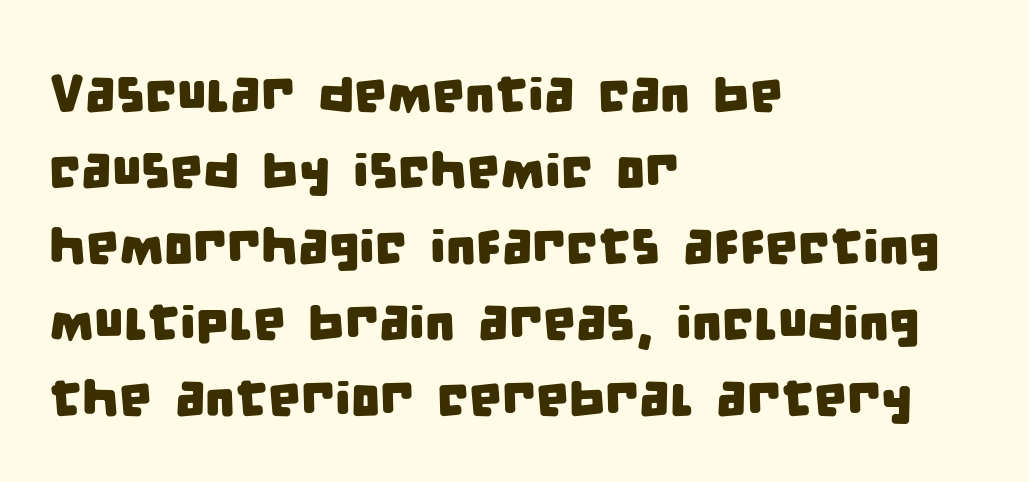
The image shows 52 px condensed sans-serif type; set left-aligned, normal line spacing (1.46x), normal letter spacing, not underlined; low stroke contrast and a large x-height.
